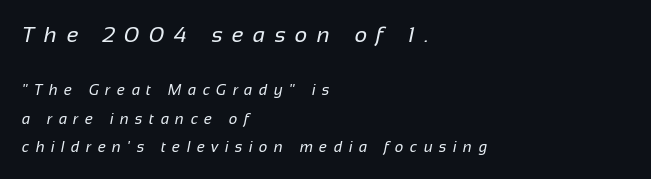
{"bold": "no", "underline": "no", "align": "left", "line_spacing": "loose", "line_spacing_ratio": 1.9, "letter_spacing": "wide", "letter_spacing_em": 0.43, "larger_block": "first", "size_ratio": 1.47, "glyph_px": 22}
